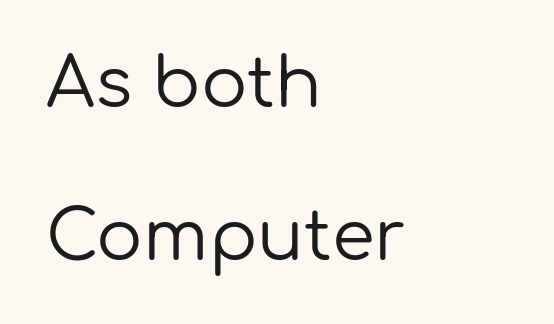
{"serif": "no", "italic": "no", "bold": "no", "weight": "regular", "width": "normal", "stroke_contrast": "low", "x_height": "medium", "monospaced": "no", "underline": "no", "align": "left", "line_spacing": "loose", "line_spacing_ratio": 2.22, "letter_spacing": "normal", "letter_spacing_em": 0.0, "glyph_px": 69}
